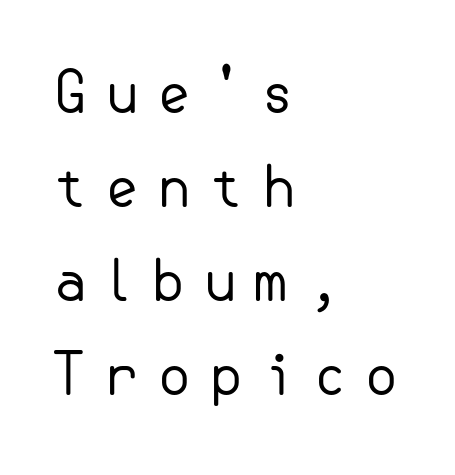
{"serif": "no", "italic": "no", "bold": "no", "weight": "regular", "width": "normal", "stroke_contrast": "low", "x_height": "small", "underline": "no", "align": "left", "line_spacing": "normal", "line_spacing_ratio": 1.65, "letter_spacing": "wide", "letter_spacing_em": 0.29, "glyph_px": 57}
